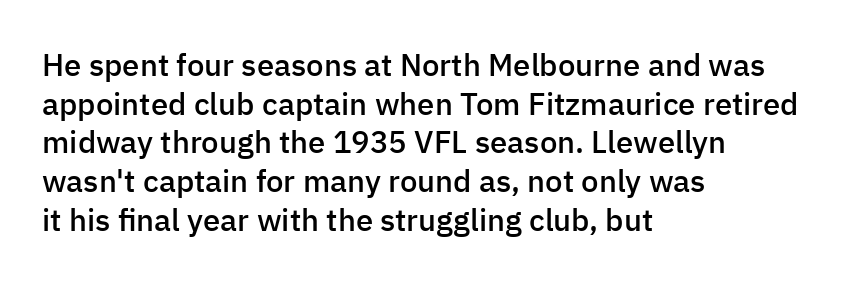
The type is set solid horizontally, with unmodified tracking. The gap between lines stays unmarked. Interline gaps are of average width in this sample. Tall strokes in this sample are plumb rather than angled. Teacher's note: observe the even left margin — that is flush-left alignment. Spacing verdict: proportional, widths tailored to each character.
